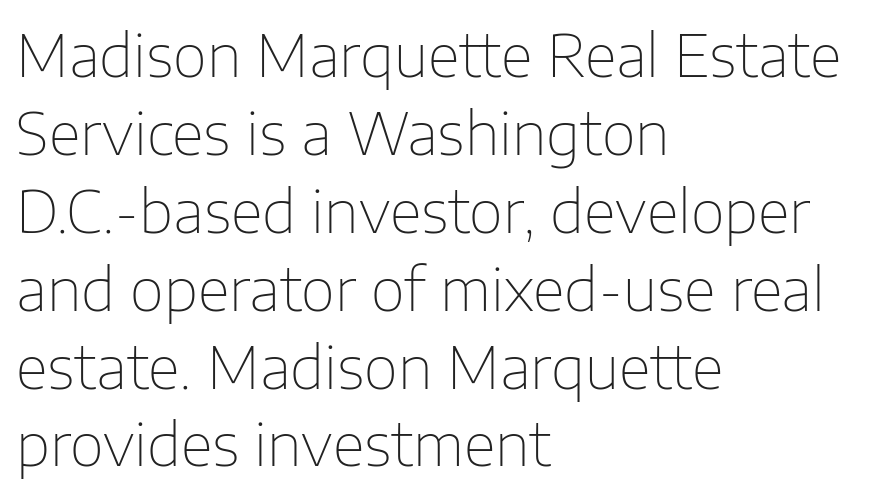
Q: Is the text bold? A: No.
Q: Is the text italic (slanted)? A: No, it is upright.
Q: Is the typeface a serif or a sans-serif typeface? A: Sans-serif.
Q: Is the text underlined? A: No.
Q: How is the paragraph aligned? A: Left-aligned.
Q: Is the spacing between letters normal or unusually wide? A: Normal.
Q: Is the spacing between lines tight, normal or loose? A: Normal.
Q: Width (condensed, normal, or wide)? A: Normal.
Q: Stroke contrast? A: Low.
Q: x-height? A: Medium.
Q: Monospaced? A: No.
